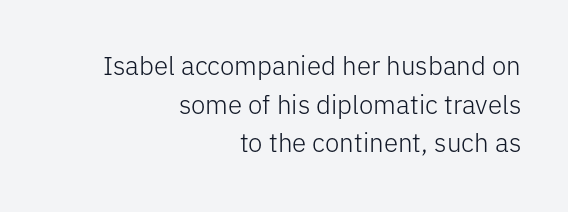
{"italic": "no", "bold": "no", "underline": "no", "align": "right", "line_spacing": "normal", "line_spacing_ratio": 1.49, "letter_spacing": "normal", "letter_spacing_em": 0.0, "glyph_px": 26}
